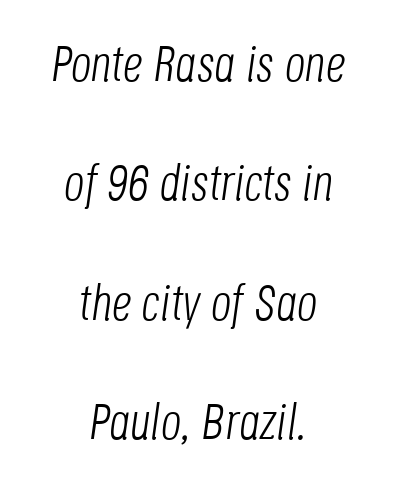
The image shows 50 px light, condensed type, italic (leaning right); set centered, loose line spacing (2.39x), normal letter spacing, not underlined; low stroke contrast and a large x-height.
